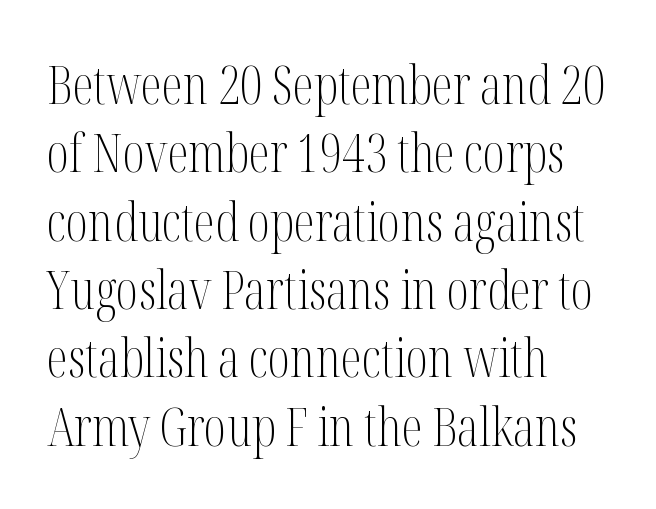
Q: Is the text bold? A: No.
Q: Is the text italic (slanted)? A: No, it is upright.
Q: Is the typeface a serif or a sans-serif typeface? A: Serif.
Q: Is the text underlined? A: No.
Q: How is the paragraph aligned? A: Left-aligned.
Q: Is the spacing between letters normal or unusually wide? A: Normal.
Q: Is the spacing between lines tight, normal or loose? A: Normal.
Q: Width (condensed, normal, or wide)? A: Condensed.
Q: Stroke contrast? A: Medium.
Q: x-height? A: Medium.
Q: Monospaced? A: No.
